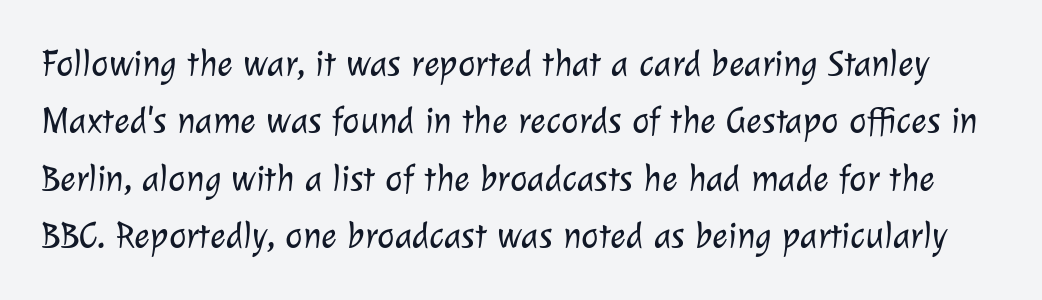
The characters are drawn with everyday or finer stroke widths. Character widths vary here, with narrow letters taking less room than wide ones. Notice how descenders clear the ascenders below comfortably — that's standard leading. These lines are composed in type without serifs. Look at the tracking — it's just the regular setting, nothing added. Check under the words: just untouched page.
